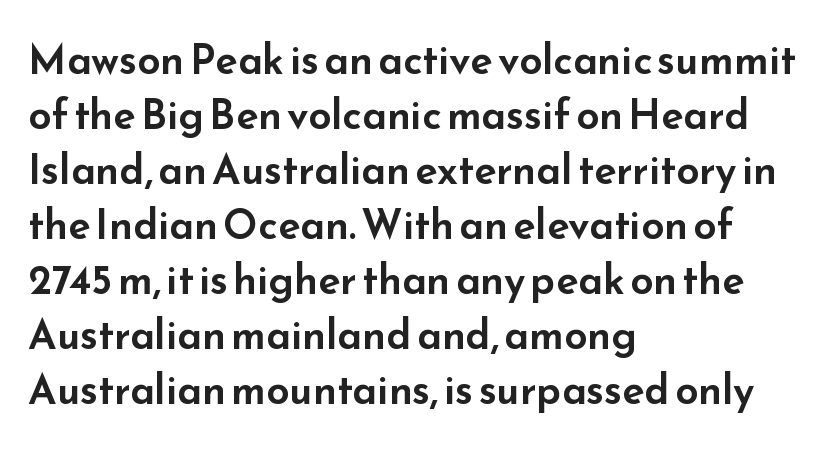
The passage shown is typed in a proportional face where columns would drift. Where is the straight margin? On the left. Honestly, the row spacing looks completely unremarkable. Beneath every word, the page is bare. Spacing between characters is what you'd get straight out of the box. Note: no serifs on the glyphs.
